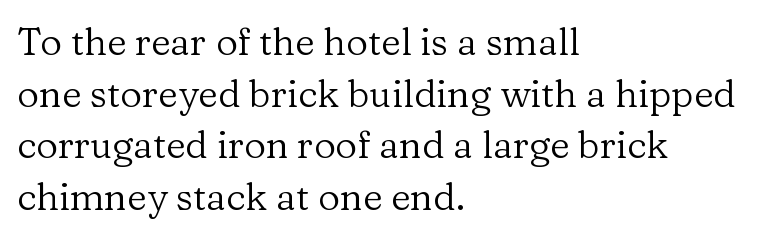
The image shows 38 px regular-weight serif type, upright; set left-aligned, normal line spacing (1.36x), normal letter spacing, not underlined; low stroke contrast and a medium x-height.
